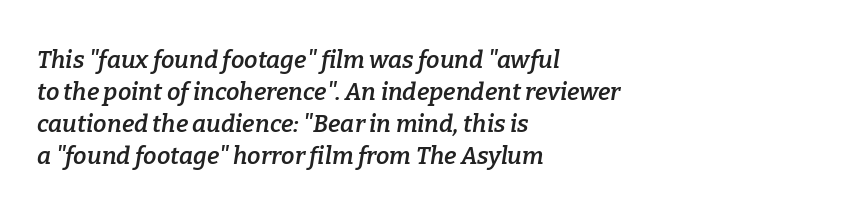
Each line starts at the same left margin while the right side varies. Interline gaps are of average width in this sample. Slightly chunky letters — semibold, I'd say, not full bold. Compared with ordinary roman type, these characters are visibly tilted. Glyph-to-glyph distance matches everyday printed text.
